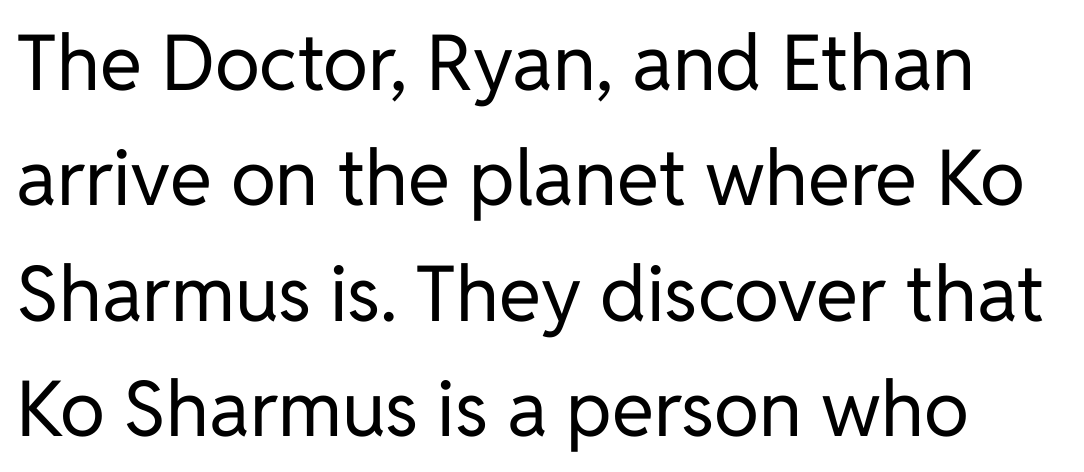
Q: Is the text bold? A: No.
Q: Is the text italic (slanted)? A: No, it is upright.
Q: Is the typeface a serif or a sans-serif typeface? A: Sans-serif.
Q: Is the text underlined? A: No.
Q: Is the spacing between letters normal or unusually wide? A: Normal.
Q: Is the spacing between lines tight, normal or loose? A: Normal.
Q: Width (condensed, normal, or wide)? A: Normal.
Q: Stroke contrast? A: Low.
Q: x-height? A: Medium.
Q: Monospaced? A: No.
